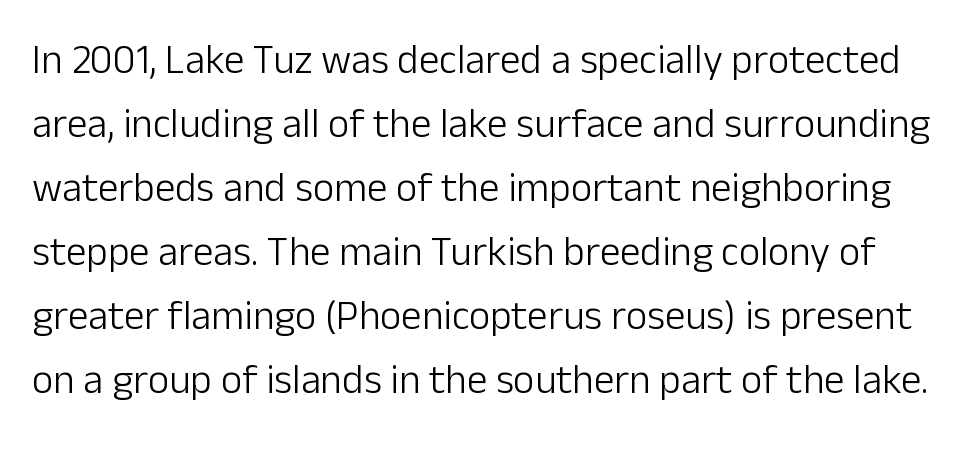
Looks like regular typesetting: each glyph gets only the width it needs. Nobody touched the tracking dial on this one. Vertical strokes here are truly vertical. The text was rendered using a sans face with plain stroke endings. The baseline area is clear.
